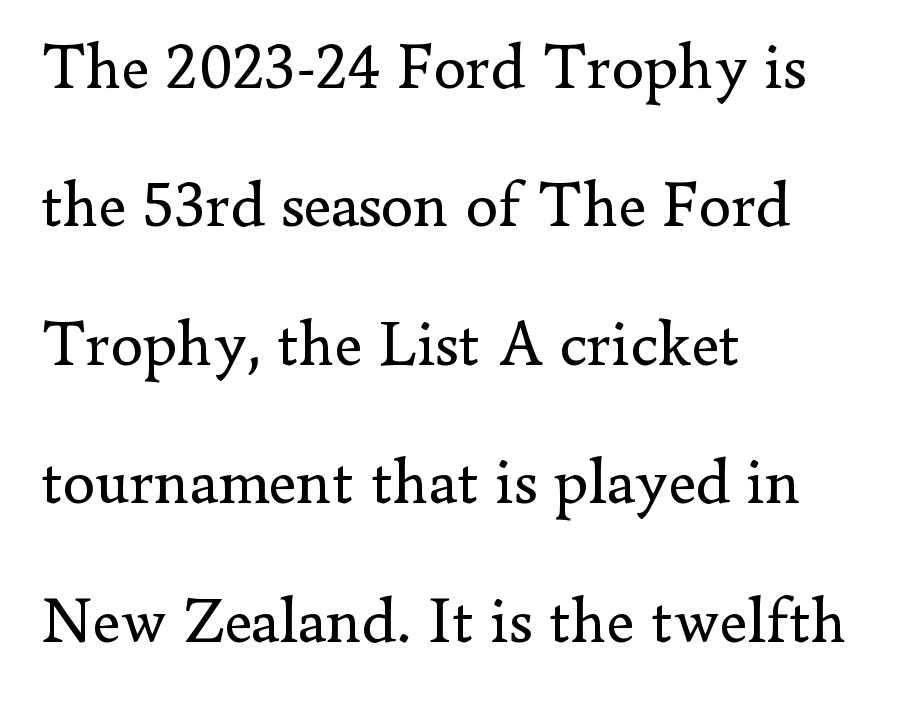
The image shows 65 px regular-weight serif type, upright; set left-aligned, loose line spacing (2.13x), normal letter spacing, not underlined; low stroke contrast and a small x-height.
